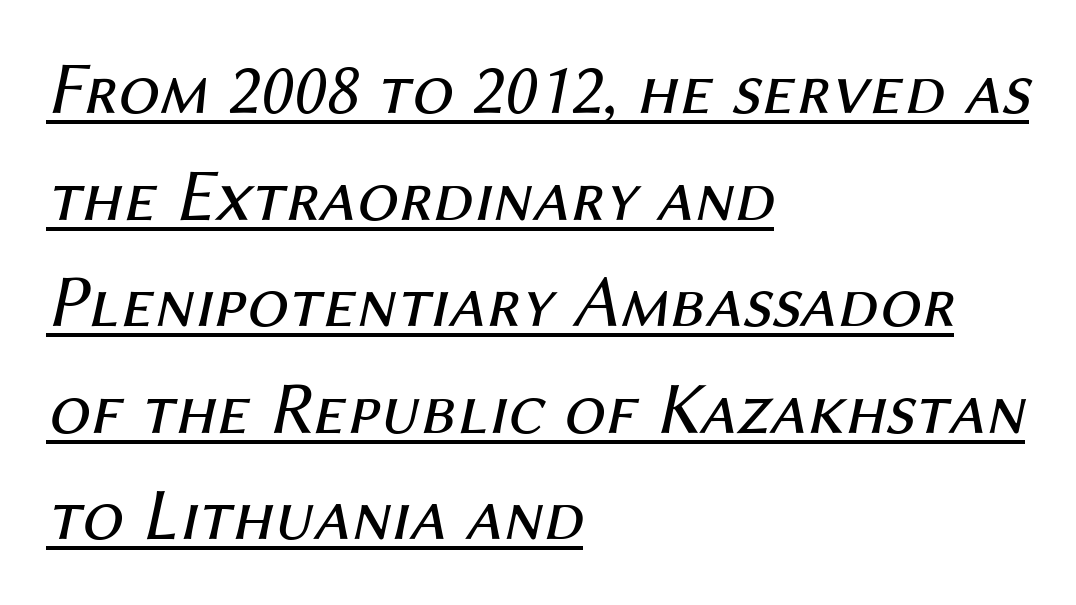
Stems and bowls with no extra thickness — not bold. A typographer would call this underscored text. This is oblique type, the kind used for emphasis or titles. The gaps between neighbouring characters are ordinary and unremarkable.
